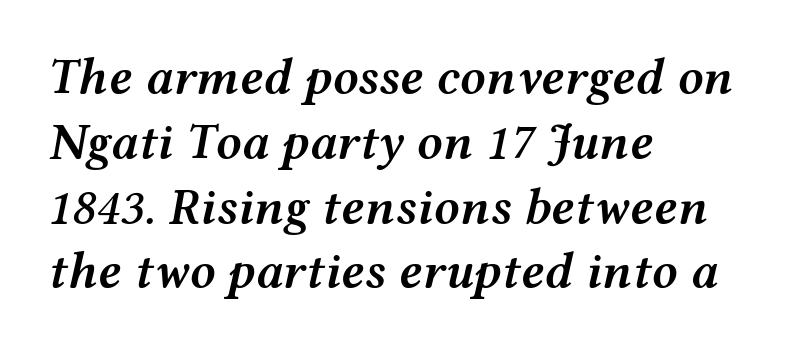
The image shows 51 px semibold, wide type, italic (leaning right); set left-aligned, normal line spacing (1.27x), normal letter spacing, not underlined; medium stroke contrast and a medium x-height.
